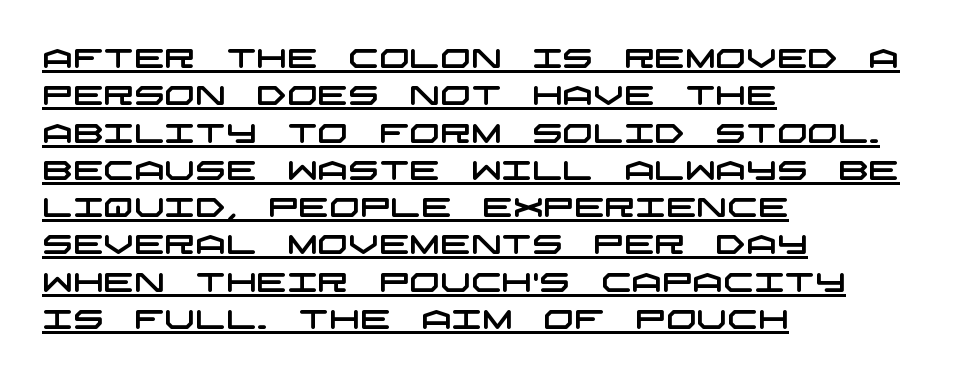
{"underline": "yes", "align": "left", "line_spacing": "normal", "line_spacing_ratio": 1.38, "letter_spacing": "normal", "letter_spacing_em": 0.0, "glyph_px": 27}
